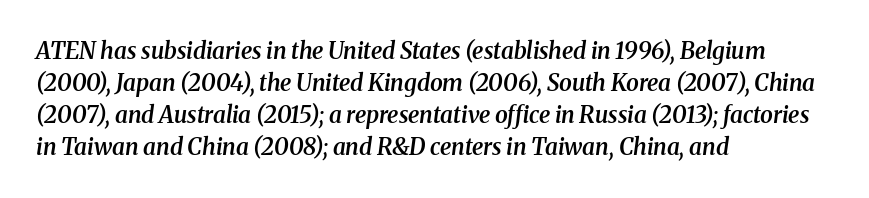
Q: Is the text bold? A: Semi-bold.
Q: Is the text italic (slanted)? A: Yes, it leans right by about 8 degrees.
Q: Is the text underlined? A: No.
Q: How is the paragraph aligned? A: Left-aligned.
Q: Is the spacing between letters normal or unusually wide? A: Normal.
Q: Is the spacing between lines tight, normal or loose? A: Normal.
